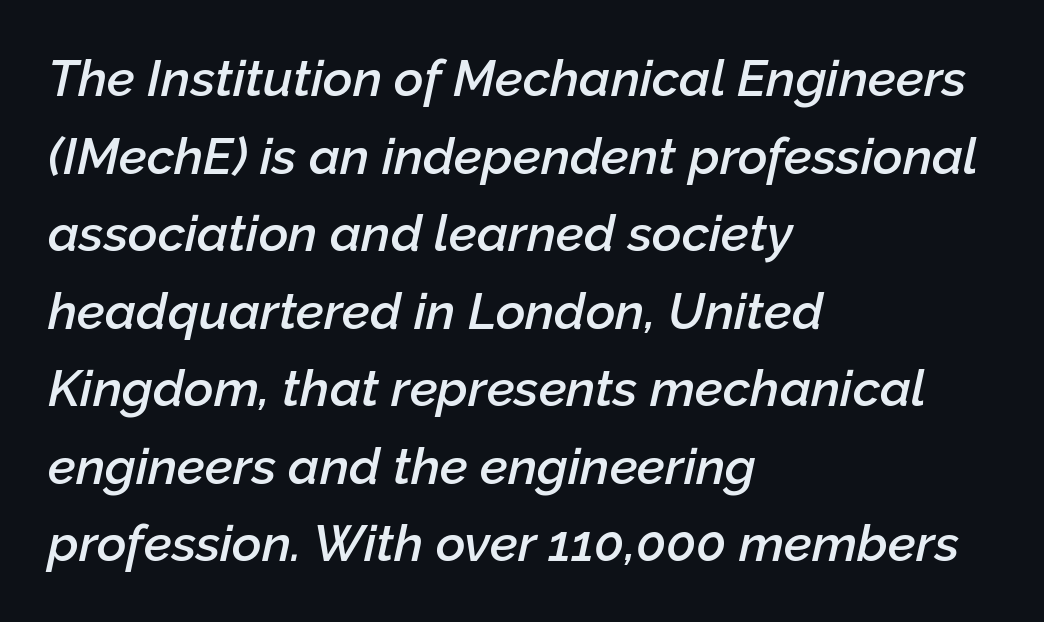
The image shows 51 px semibold type, italic (leaning right); set left-aligned, normal line spacing (1.52x), normal letter spacing, not underlined; low stroke contrast and a medium x-height.
